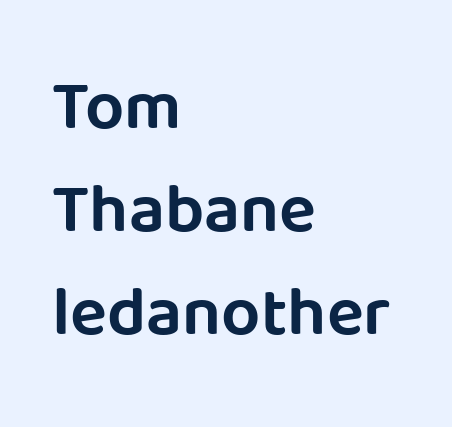
This rendering employs a face without finishing strokes, i.e., a sans-serif. Style check: upright. This rendering leaves character spacing at its baseline value. Varying glyph widths throughout — classic text-font behaviour.
